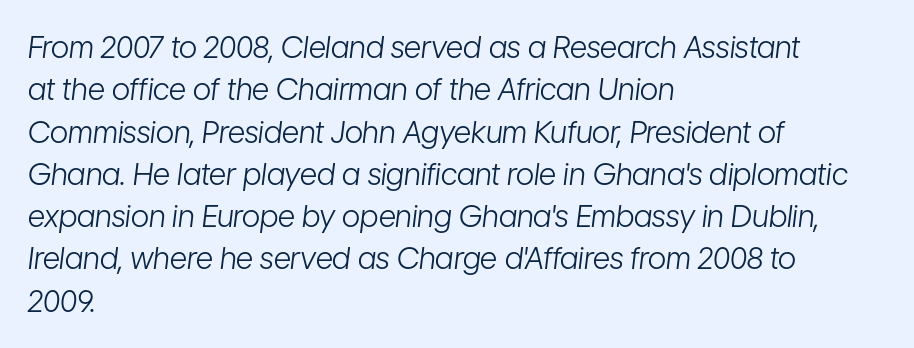
Q: Is the text bold? A: No.
Q: Is the text italic (slanted)? A: Yes, it leans right by about 7 degrees.
Q: Is the text underlined? A: No.
Q: How is the paragraph aligned? A: Left-aligned.
Q: Is the spacing between letters normal or unusually wide? A: Normal.
Q: Is the spacing between lines tight, normal or loose? A: Normal.
Q: Width (condensed, normal, or wide)? A: Condensed.
Q: Stroke contrast? A: Low.
Q: x-height? A: Medium.
Q: Monospaced? A: No.
